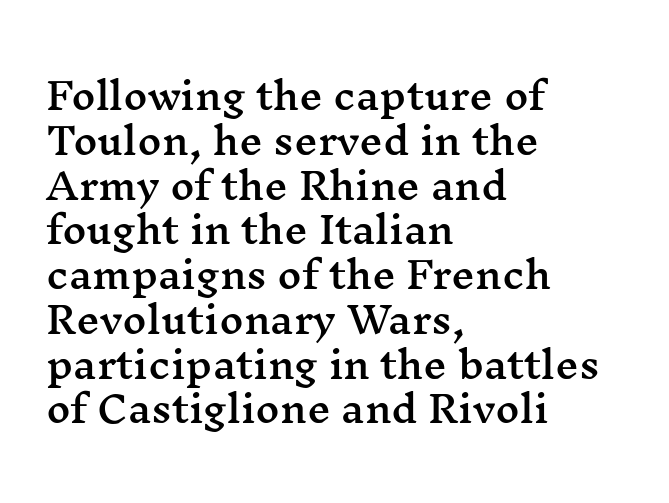
{"serif": "yes", "italic": "no", "width": "wide", "stroke_contrast": "medium", "x_height": "medium", "monospaced": "no", "underline": "no", "align": "left", "line_spacing_ratio": 1.21, "letter_spacing": "normal", "letter_spacing_em": 0.0, "glyph_px": 37}
